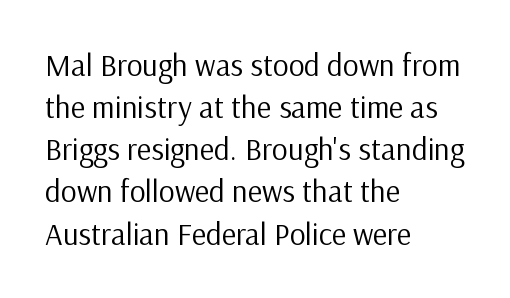
{"serif": "no", "italic": "no", "bold": "no", "weight": "regular", "width": "normal", "stroke_contrast": "low", "x_height": "medium", "monospaced": "no", "underline": "no", "align": "left", "line_spacing": "normal", "line_spacing_ratio": 1.36, "letter_spacing": "normal", "letter_spacing_em": 0.0, "glyph_px": 31}
